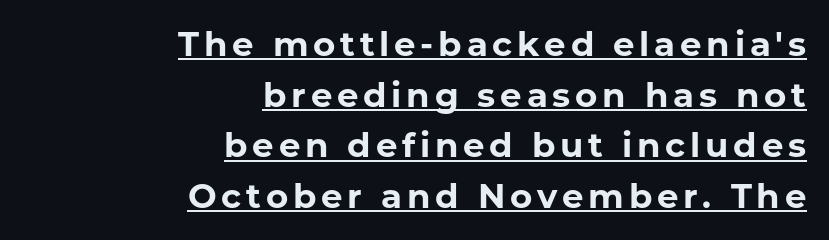
The leading is moderate, giving the passage an even texture. The font's upright variant was chosen for this text. Alignment: flush right. The designer went with a sans here, leaving each stem footless.
